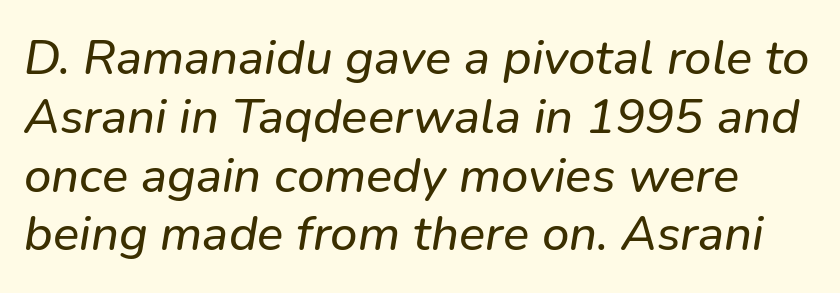
Q: Is the typeface a serif or a sans-serif typeface? A: Sans-serif.
Q: Is the text underlined? A: No.
Q: Is the spacing between letters normal or unusually wide? A: Normal.
Q: Width (condensed, normal, or wide)? A: Normal.
Q: Stroke contrast? A: Low.
Q: x-height? A: Medium.
Q: Monospaced? A: No.
